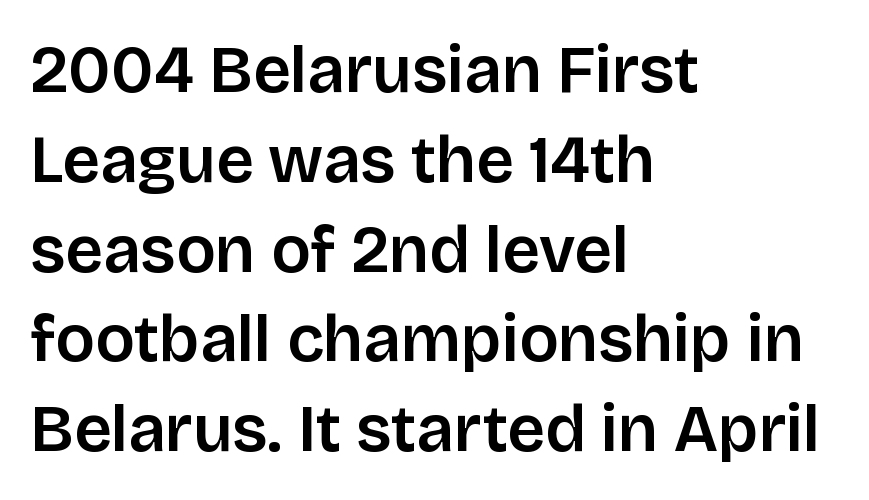
The type family on display is of the sans-serif kind. Looks like regular typesetting: each glyph gets only the width it needs. Unlike italic type, these characters show no tilt at all. Anything drawn beneath the words? Only blank space. A typesetter would call this zero additional tracking. The characters look somewhat weighty, a semibold short of true bold.
